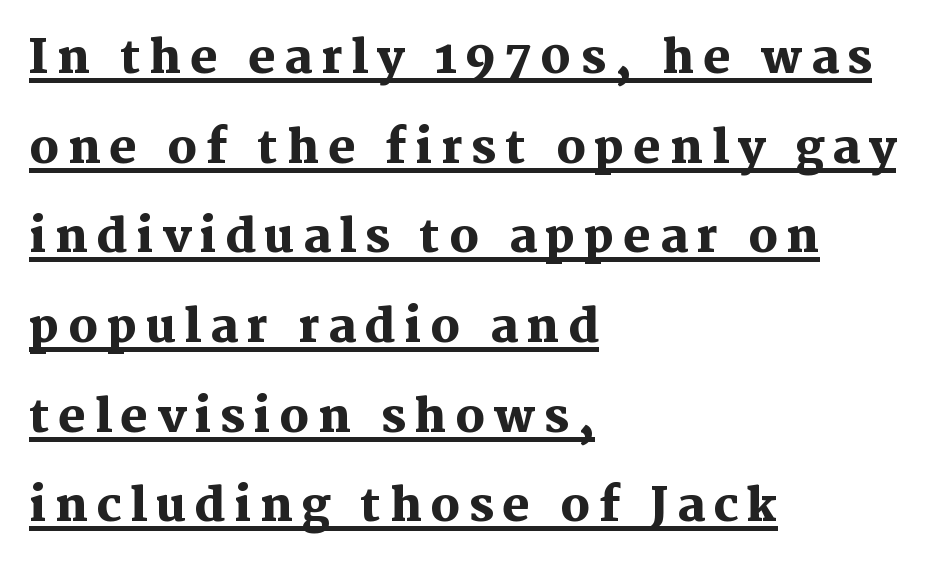
{"serif": "yes", "italic": "no", "bold": "yes", "weight": "heavy", "width": "normal", "stroke_contrast": "medium", "x_height": "medium", "monospaced": "no", "underline": "yes", "align": "left", "line_spacing": "loose", "line_spacing_ratio": 1.95, "glyph_px": 46}
